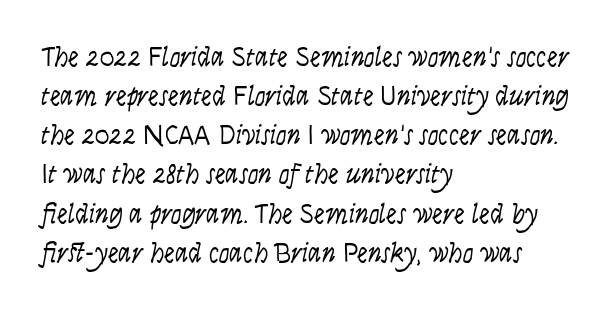
Default kerning and tracking; the words read as compact shapes. No heavy texture on the line: the type isn't bold. Notice how the passage keeps a crisp vertical edge on the left only. Bare-footed words on every line.
